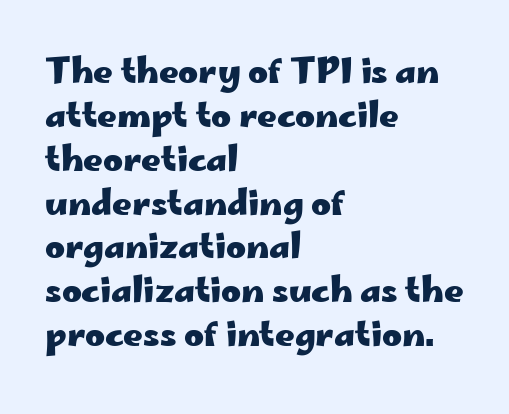
The image shows 34 px heavy, wide sans-serif type, upright; set left-aligned, normal line spacing (1.29x), normal letter spacing, not underlined; low stroke contrast and a small x-height.
